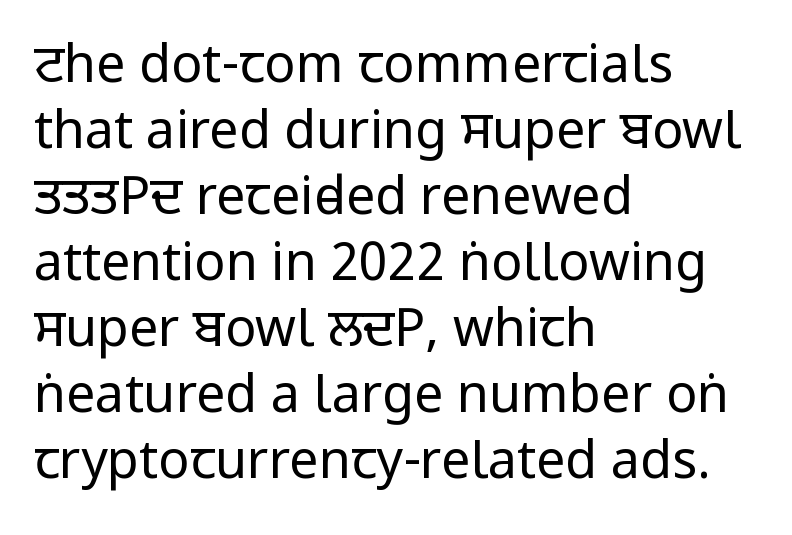
The baseline area is clear. A sans-serif font was chosen for this passage. Horizontal bands of white between lines are of average thickness. Unbolded letterforms with no extra heft. The horizontal fit of the characters is conventional and even.
